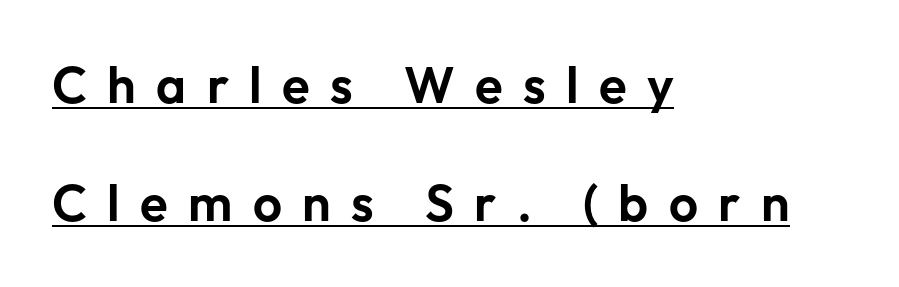
{"serif": "no", "italic": "no", "width": "normal", "stroke_contrast": "low", "x_height": "medium", "monospaced": "no", "underline": "yes", "align": "left", "line_spacing": "loose", "line_spacing_ratio": 2.31, "letter_spacing": "wide", "letter_spacing_em": 0.4, "glyph_px": 51}
